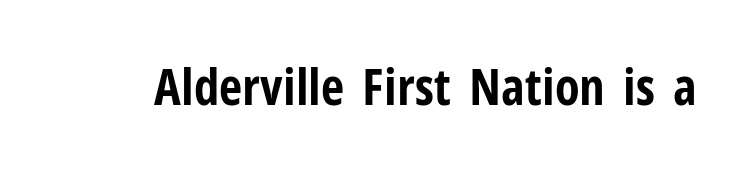
{"serif": "no", "italic": "no", "bold": "yes", "weight": "bold", "width": "condensed", "stroke_contrast": "low", "x_height": "medium", "monospaced": "no", "underline": "no", "letter_spacing": "normal", "letter_spacing_em": 0.0, "glyph_px": 51}
